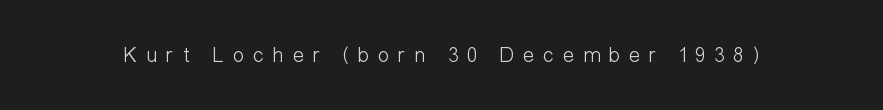
Q: Is the text bold? A: No.
Q: Is the text italic (slanted)? A: No, it is upright.
Q: Is the text underlined? A: No.
Q: Is the spacing between letters normal or unusually wide? A: Unusually wide.
